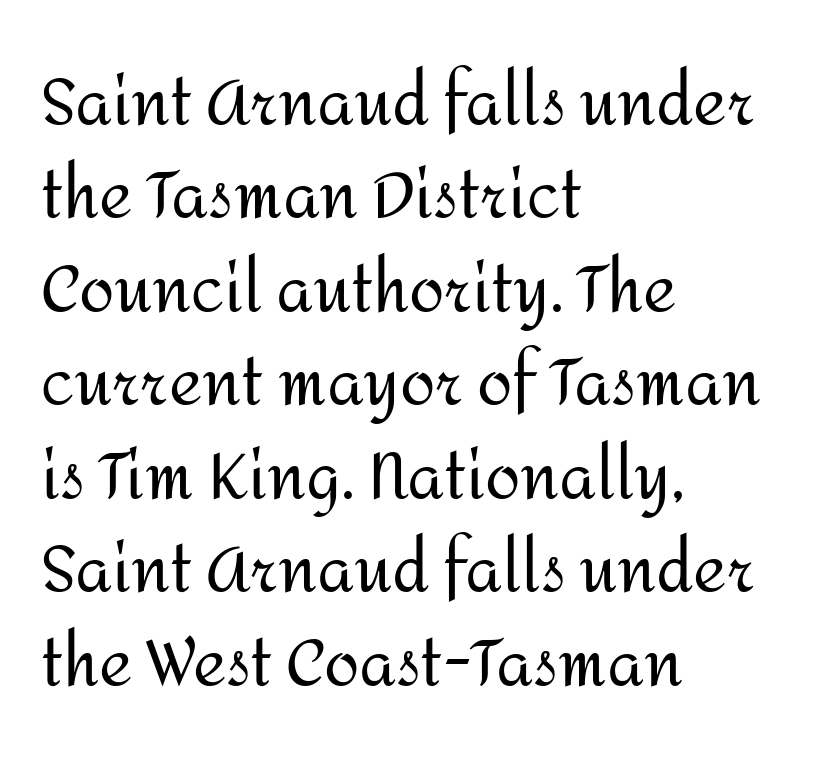
{"serif": "no", "italic": "no", "bold": "no", "weight": "regular", "width": "normal", "stroke_contrast": "medium", "x_height": "medium", "monospaced": "no", "underline": "no", "align": "left", "line_spacing": "normal", "line_spacing_ratio": 1.46, "letter_spacing": "normal", "letter_spacing_em": 0.0, "glyph_px": 64}
